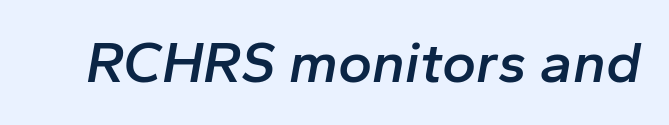
Q: Is the text bold? A: Semi-bold.
Q: Is the text italic (slanted)? A: Yes, it leans right by about 10 degrees.
Q: Is the text underlined? A: No.
Q: Is the spacing between letters normal or unusually wide? A: Normal.
Q: Width (condensed, normal, or wide)? A: Normal.
Q: Stroke contrast? A: Low.
Q: x-height? A: Medium.
Q: Monospaced? A: No.
